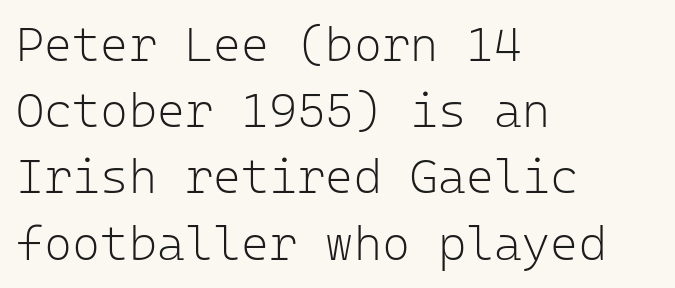
The space between consecutive lines is moderate. Do the letters lean? They stand straight. Words float on clear page, feet unadorned. A typesetter would call this zero additional tracking. Bold? No — there's no thickening of the strokes.
